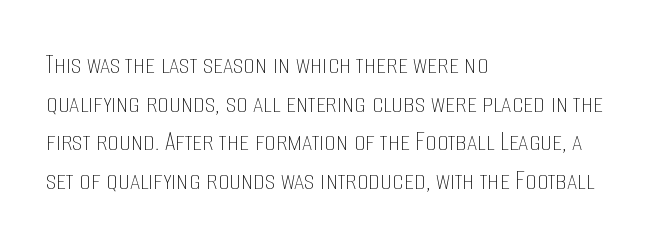
Visually the block forms a straight wall on the left and a jagged coastline on the right. The space between consecutive lines is moderate. Posture: vertical. Varying glyph widths throughout — classic text-font behaviour.
